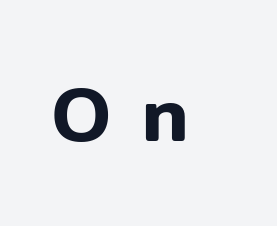
The image shows 77 px sans-serif type, upright; set unusually wide letter spacing (+0.41 em), not underlined; low stroke contrast and a medium x-height.
